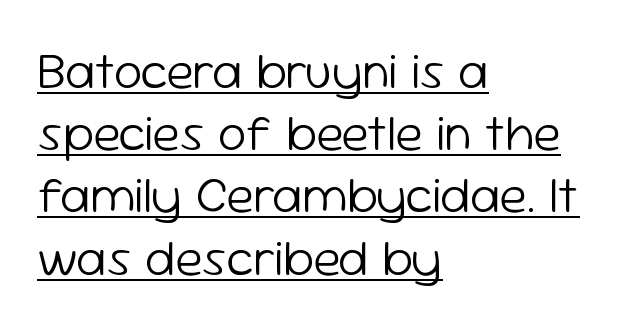
Q: Is the text bold? A: No.
Q: Is the text italic (slanted)? A: No, it is upright.
Q: Is the typeface a serif or a sans-serif typeface? A: Sans-serif.
Q: Is the text underlined? A: Yes.
Q: How is the paragraph aligned? A: Left-aligned.
Q: Is the spacing between letters normal or unusually wide? A: Normal.
Q: Width (condensed, normal, or wide)? A: Normal.
Q: Stroke contrast? A: Low.
Q: x-height? A: Medium.
Q: Monospaced? A: No.
